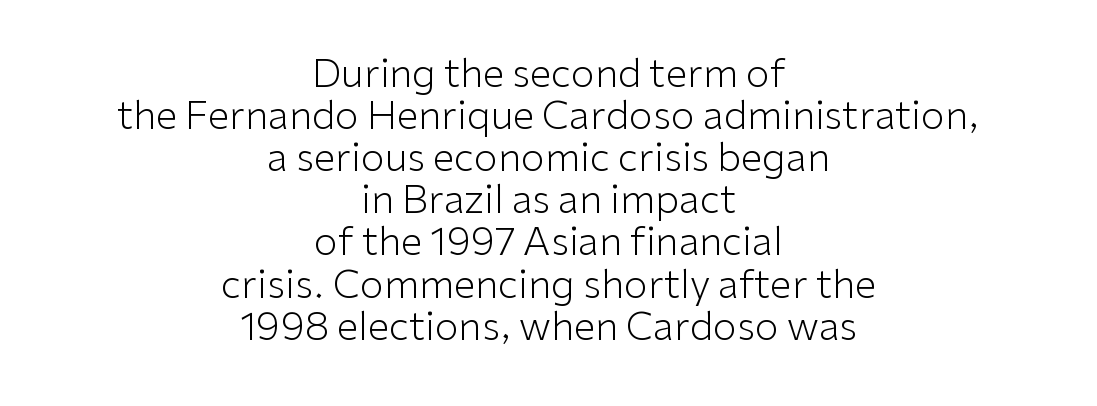
Q: Is the text bold? A: No.
Q: Is the text italic (slanted)? A: No, it is upright.
Q: Is the typeface a serif or a sans-serif typeface? A: Sans-serif.
Q: Is the text underlined? A: No.
Q: How is the paragraph aligned? A: Centered.
Q: Is the spacing between letters normal or unusually wide? A: Normal.
Q: Is the spacing between lines tight, normal or loose? A: Tight.
Q: Width (condensed, normal, or wide)? A: Normal.
Q: Stroke contrast? A: Low.
Q: x-height? A: Medium.
Q: Monospaced? A: No.
